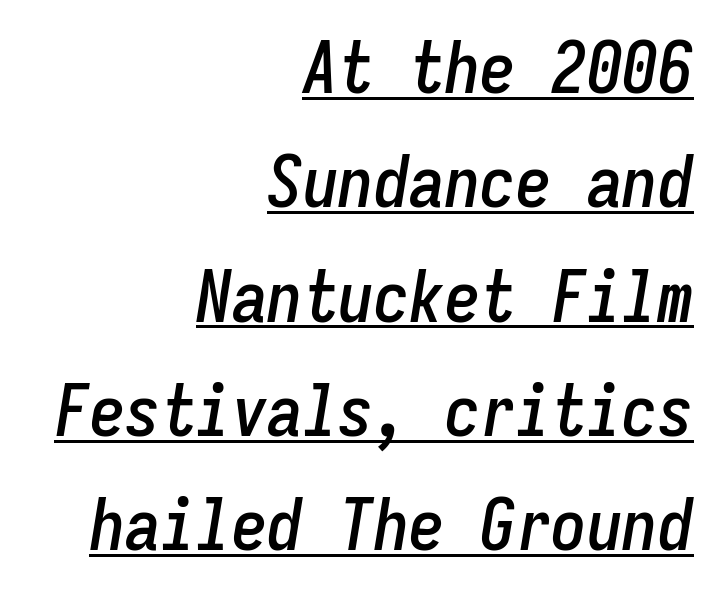
Q: Is the text italic (slanted)? A: Yes, it leans right by about 9 degrees.
Q: Is the text underlined? A: Yes.
Q: How is the paragraph aligned? A: Right-aligned.
Q: Is the spacing between letters normal or unusually wide? A: Normal.
Q: Is the spacing between lines tight, normal or loose? A: Normal.
Q: Width (condensed, normal, or wide)? A: Condensed.
Q: Stroke contrast? A: Low.
Q: x-height? A: Medium.
Q: Monospaced? A: Yes.
